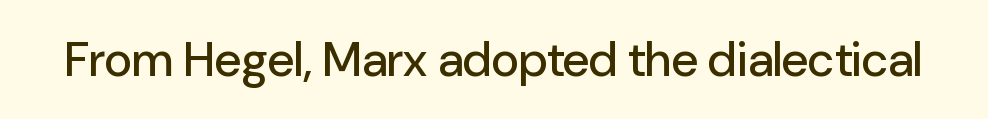
{"serif": "no", "italic": "no", "width": "normal", "stroke_contrast": "low", "x_height": "medium", "monospaced": "no", "underline": "no", "letter_spacing": "normal", "letter_spacing_em": 0.0, "glyph_px": 48}
